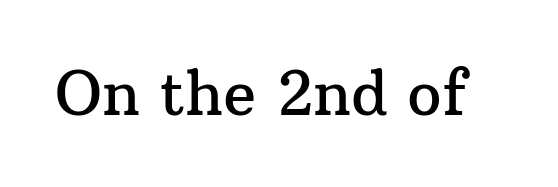
Any mark beneath the type? The region is blank. The font's upright variant was chosen for this text. Character widths vary here, with narrow letters taking less room than wide ones. The gaps between neighbouring characters are ordinary and unremarkable.
